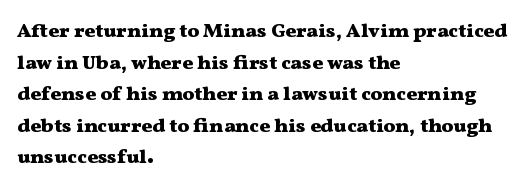
{"italic": "no", "bold": "yes", "underline": "no", "align": "left", "line_spacing": "normal", "line_spacing_ratio": 1.58, "letter_spacing": "normal", "letter_spacing_em": 0.0, "glyph_px": 20}
